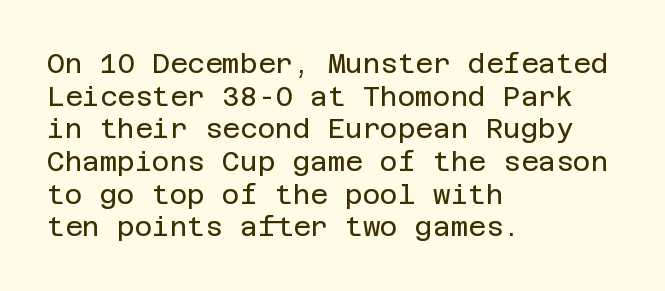
Q: Is the text bold? A: No.
Q: Is the text italic (slanted)? A: No, it is upright.
Q: Is the text underlined? A: No.
Q: How is the paragraph aligned? A: Left-aligned.
Q: Is the spacing between letters normal or unusually wide? A: Normal.
